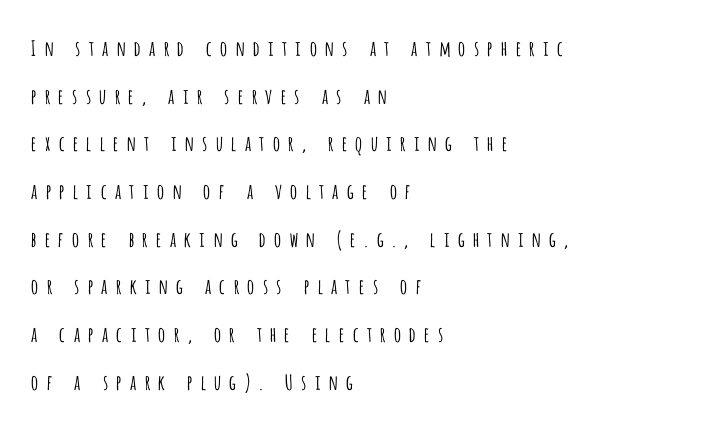
Visually the block forms a straight wall on the left and a jagged coastline on the right. The letterforms stand isolated, each surrounded by extra space. Whoever set this chose breathing room over compactness in the vertical rhythm. The typesetting does not lean heavy: it is not bold. Ordinary non-slanted type is in use.
